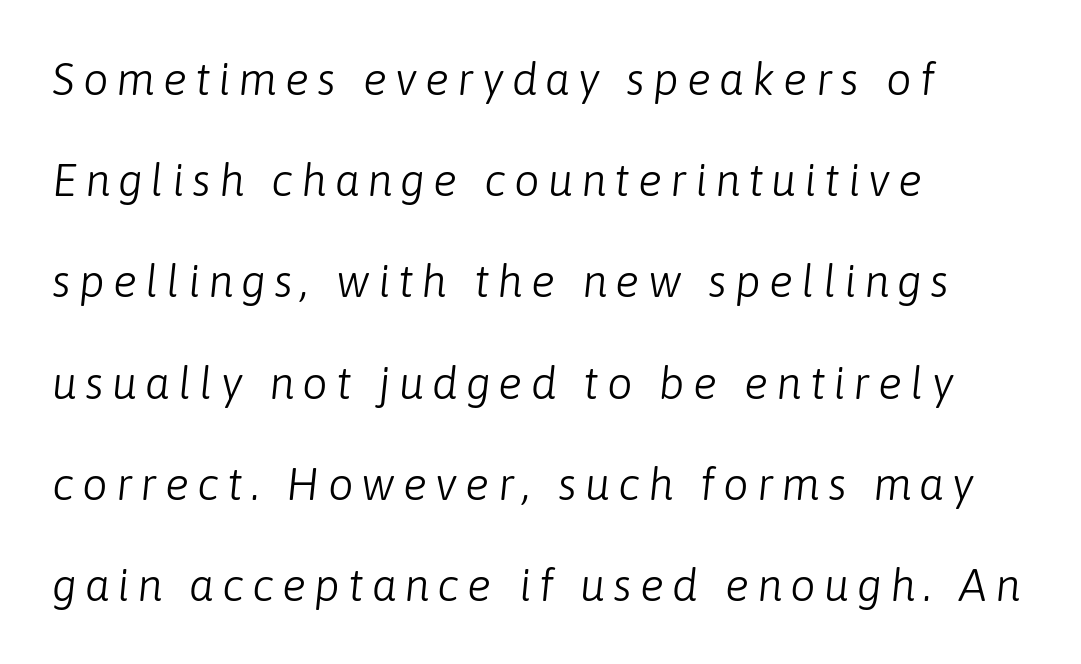
Every character sits at an angle, as italics do. This sample has the flowing, uneven cadence of proportional lettering. Check under the words: just untouched page. The space between consecutive lines is lavish. Does the copy run flush right? No — it runs flush left. The face looks like a standard text weight, possibly lighter.
